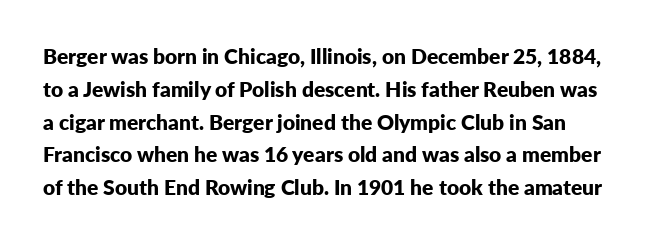
The area under the type is left untouched. This is the regular roman posture of the typeface. Each new line begins a customary step beneath the previous one. The letters are bold, with thick, heavy strokes. The horizontal fit of the characters is conventional and even.
